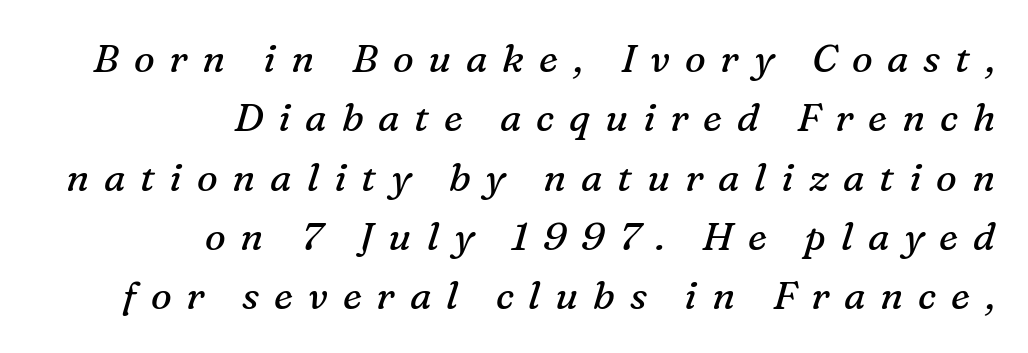
{"serif": "yes", "italic": "yes", "lean": "right", "slant_degrees": 16, "bold": "no", "weight": "regular", "width": "normal", "stroke_contrast": "medium", "x_height": "medium", "monospaced": "no", "underline": "no", "align": "right", "line_spacing": "normal", "line_spacing_ratio": 1.52, "letter_spacing": "wide", "letter_spacing_em": 0.38, "glyph_px": 39}
